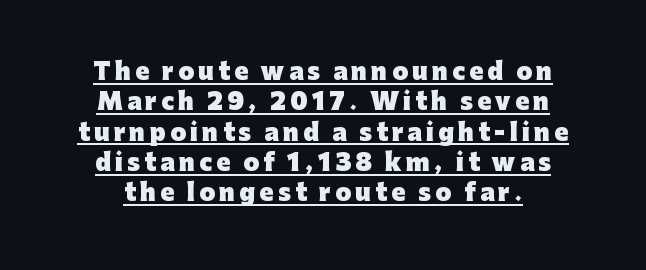
A full-strength bold gives these letters their thick strokes. This sample keeps an unexceptional amount of space between lines. Notice how a bar underscores the lettering throughout. Upright lettering throughout.
